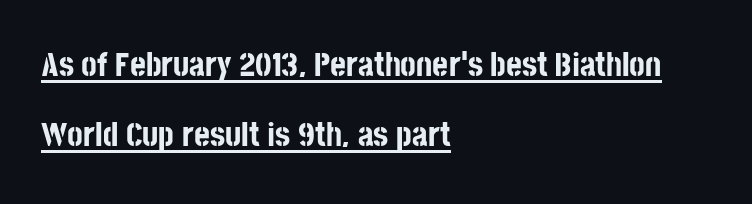
Q: Is the text bold? A: Yes.
Q: Is the text italic (slanted)? A: No, it is upright.
Q: Is the typeface a serif or a sans-serif typeface? A: Sans-serif.
Q: Is the text underlined? A: Yes.
Q: How is the paragraph aligned? A: Left-aligned.
Q: Is the spacing between letters normal or unusually wide? A: Normal.
Q: Is the spacing between lines tight, normal or loose? A: Loose.
Q: Width (condensed, normal, or wide)? A: Condensed.
Q: Stroke contrast? A: Low.
Q: x-height? A: Large.
Q: Monospaced? A: No.
